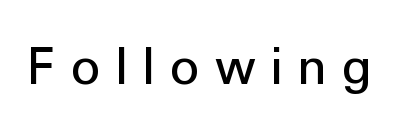
{"serif": "no", "italic": "no", "bold": "no", "weight": "regular", "width": "normal", "stroke_contrast": "low", "x_height": "medium", "monospaced": "no", "underline": "no", "letter_spacing": "wide", "letter_spacing_em": 0.27, "glyph_px": 57}
